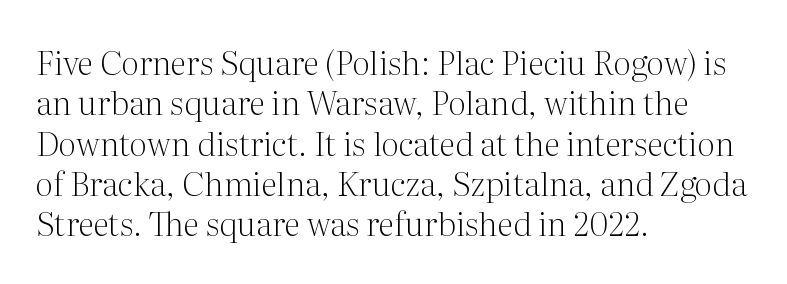
The image shows 33 px light serif type, upright; set left-aligned, line spacing 1.22x, normal letter spacing, not underlined; medium stroke contrast and a medium x-height.
